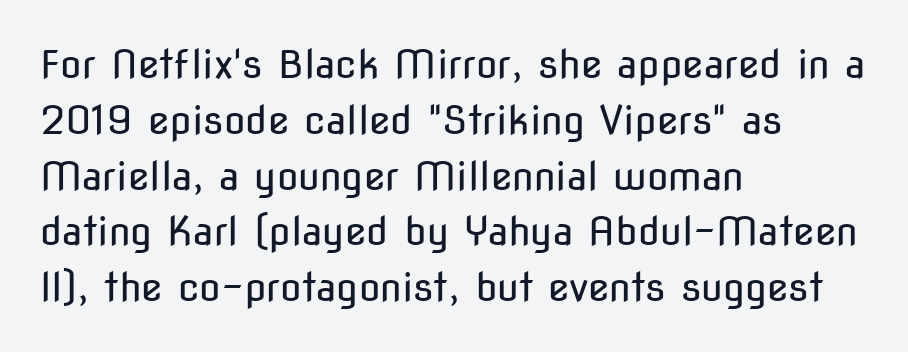
Q: Is the text bold? A: No.
Q: Is the text italic (slanted)? A: No, it is upright.
Q: Is the typeface a serif or a sans-serif typeface? A: Sans-serif.
Q: Is the text underlined? A: No.
Q: How is the paragraph aligned? A: Left-aligned.
Q: Is the spacing between letters normal or unusually wide? A: Normal.
Q: Is the spacing between lines tight, normal or loose? A: Normal.
Q: Width (condensed, normal, or wide)? A: Condensed.
Q: Stroke contrast? A: Low.
Q: x-height? A: Medium.
Q: Monospaced? A: No.
